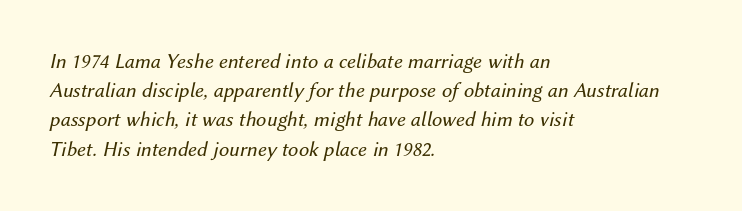
The image shows 21 px text type, italic (leaning right); set left-aligned, normal line spacing (1.39x), normal letter spacing, not underlined.
